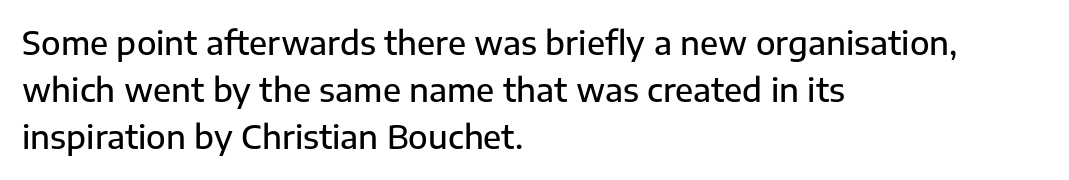
Q: Is the text bold? A: Semi-bold.
Q: Is the text italic (slanted)? A: No, it is upright.
Q: Is the typeface a serif or a sans-serif typeface? A: Sans-serif.
Q: Is the text underlined? A: No.
Q: How is the paragraph aligned? A: Left-aligned.
Q: Is the spacing between letters normal or unusually wide? A: Normal.
Q: Is the spacing between lines tight, normal or loose? A: Normal.
Q: Width (condensed, normal, or wide)? A: Normal.
Q: Stroke contrast? A: Low.
Q: x-height? A: Medium.
Q: Monospaced? A: No.
